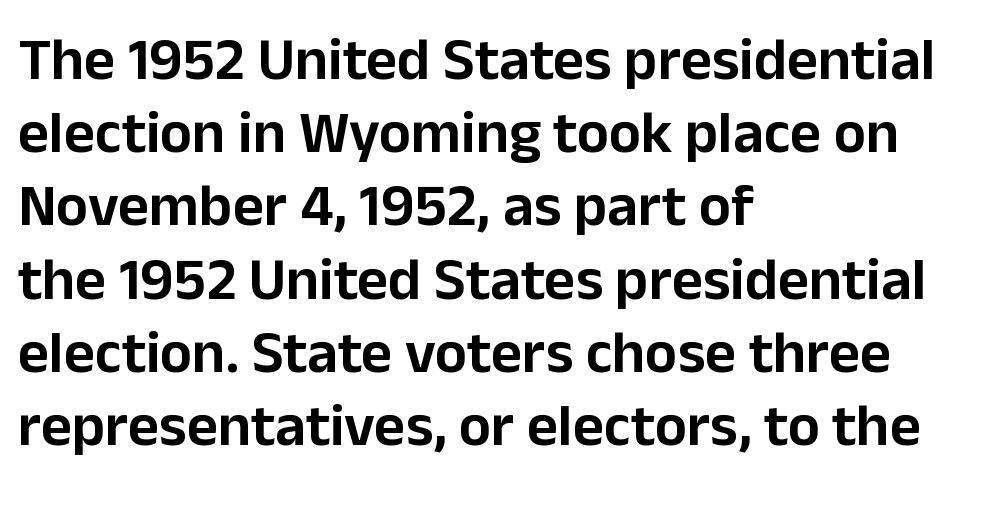
Q: Is the text italic (slanted)? A: No, it is upright.
Q: Is the typeface a serif or a sans-serif typeface? A: Sans-serif.
Q: Is the text underlined? A: No.
Q: How is the paragraph aligned? A: Left-aligned.
Q: Is the spacing between letters normal or unusually wide? A: Normal.
Q: Width (condensed, normal, or wide)? A: Normal.
Q: Stroke contrast? A: Low.
Q: x-height? A: Medium.
Q: Monospaced? A: No.
